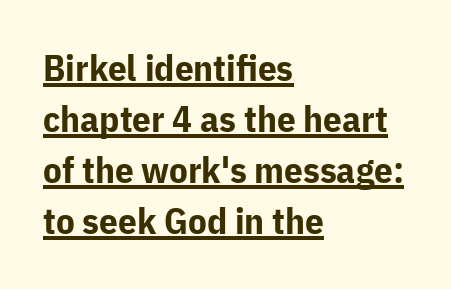
The image shows 37 px bold sans-serif type, upright; set left-aligned, normal line spacing (1.38x), normal letter spacing, underlined; low stroke contrast and a medium x-height.
